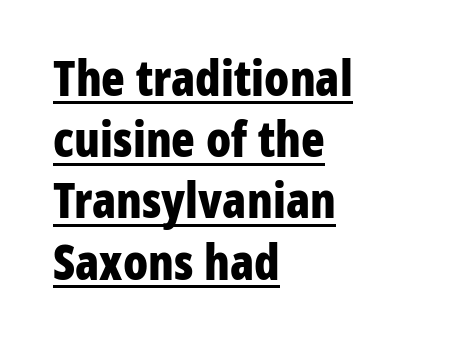
A student would call this left alignment; a typographer would say flush left, rag right. The lettering holds an erect, upright posture throughout. Like a heading marked for emphasis, these lines bear an underscore. Here the glyphs are tracked normally, forming tight word shapes. Summary of weight: heavy, a full bold. Character widths vary here, with narrow letters taking less room than wide ones.
